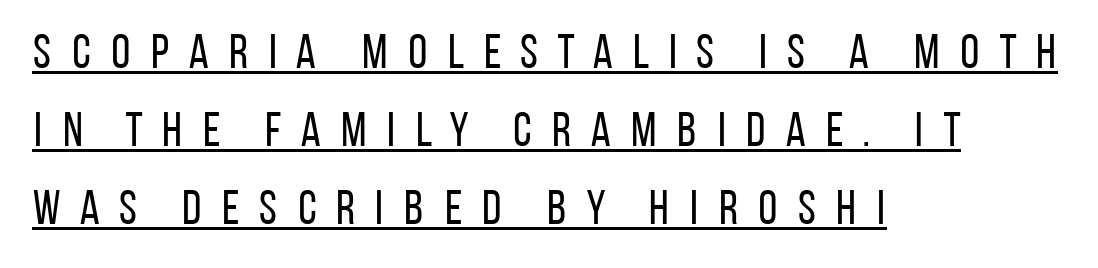
The image shows 48 px regular-weight, condensed sans-serif type, upright; set left-aligned, normal line spacing (1.62x), unusually wide letter spacing (+0.36 em), underlined; low stroke contrast and a large x-height.
